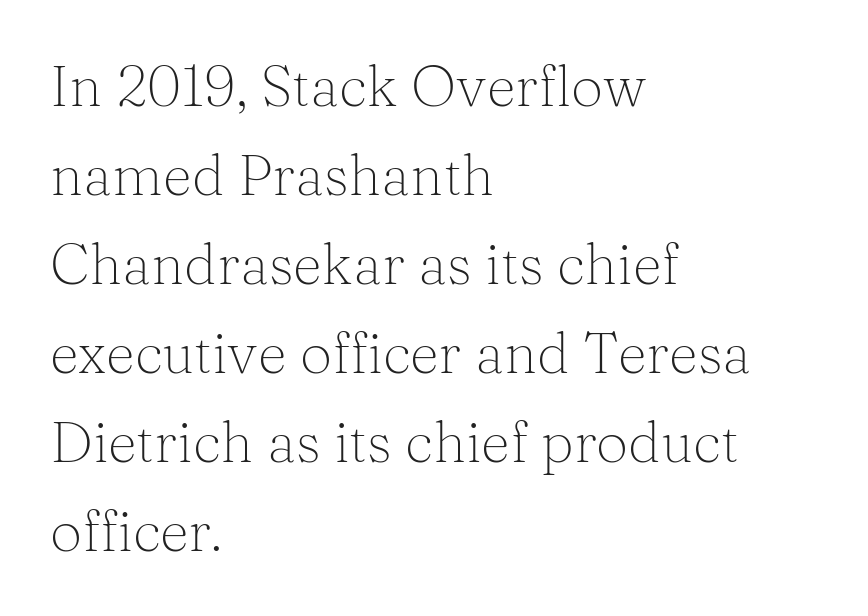
Q: Is the text bold? A: No.
Q: Is the text italic (slanted)? A: No, it is upright.
Q: Is the typeface a serif or a sans-serif typeface? A: Serif.
Q: Is the text underlined? A: No.
Q: How is the paragraph aligned? A: Left-aligned.
Q: Is the spacing between letters normal or unusually wide? A: Normal.
Q: Is the spacing between lines tight, normal or loose? A: Normal.
Q: Width (condensed, normal, or wide)? A: Normal.
Q: Stroke contrast? A: Medium.
Q: x-height? A: Medium.
Q: Monospaced? A: No.
